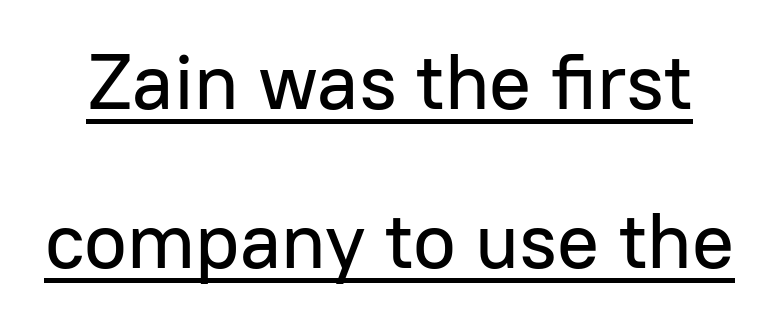
The image shows 78 px sans-serif type, upright; set loose line spacing (2.04x), normal letter spacing, underlined; low stroke contrast and a medium x-height.
